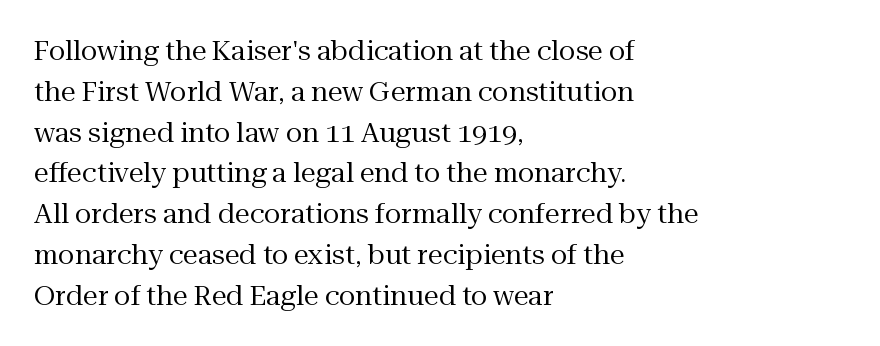
Q: Is the text bold? A: No.
Q: Is the text italic (slanted)? A: No, it is upright.
Q: Is the text underlined? A: No.
Q: How is the paragraph aligned? A: Left-aligned.
Q: Is the spacing between letters normal or unusually wide? A: Normal.
Q: Is the spacing between lines tight, normal or loose? A: Normal.
